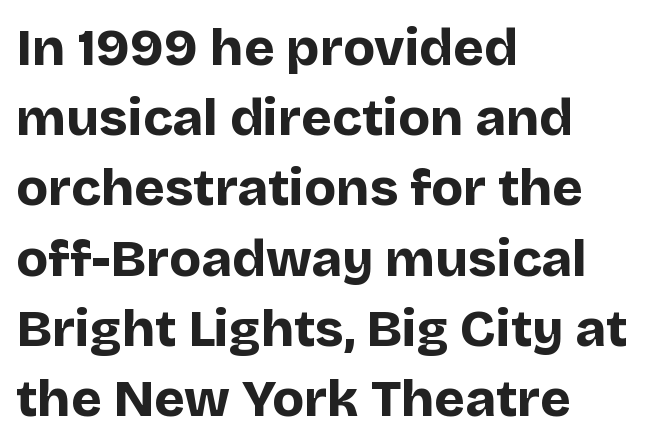
Q: Is the text bold? A: Yes.
Q: Is the text italic (slanted)? A: No, it is upright.
Q: Is the typeface a serif or a sans-serif typeface? A: Sans-serif.
Q: Is the text underlined? A: No.
Q: How is the paragraph aligned? A: Left-aligned.
Q: Is the spacing between letters normal or unusually wide? A: Normal.
Q: Is the spacing between lines tight, normal or loose? A: Normal.
Q: Width (condensed, normal, or wide)? A: Normal.
Q: Stroke contrast? A: Low.
Q: x-height? A: Large.
Q: Monospaced? A: No.
